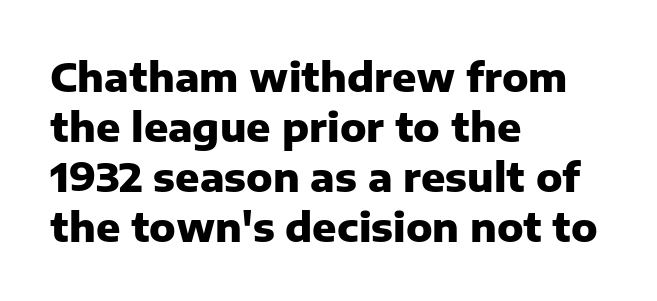
Q: Is the text bold? A: Yes.
Q: Is the text italic (slanted)? A: No, it is upright.
Q: Is the typeface a serif or a sans-serif typeface? A: Sans-serif.
Q: Is the text underlined? A: No.
Q: How is the paragraph aligned? A: Left-aligned.
Q: Is the spacing between letters normal or unusually wide? A: Normal.
Q: Is the spacing between lines tight, normal or loose? A: Normal.
Q: Width (condensed, normal, or wide)? A: Normal.
Q: Stroke contrast? A: Low.
Q: x-height? A: Medium.
Q: Monospaced? A: No.
